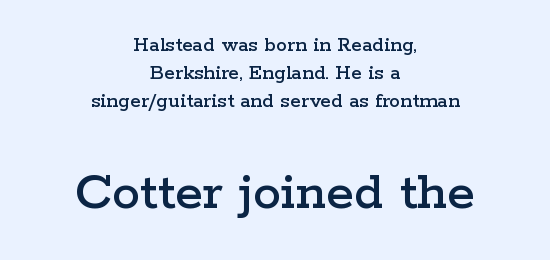
The image shows 56 px wide serif type, upright; set centered, normal line spacing (1.28x), normal letter spacing, not underlined; the second (bottom) block is 2.55x larger; low stroke contrast and a medium x-height.
